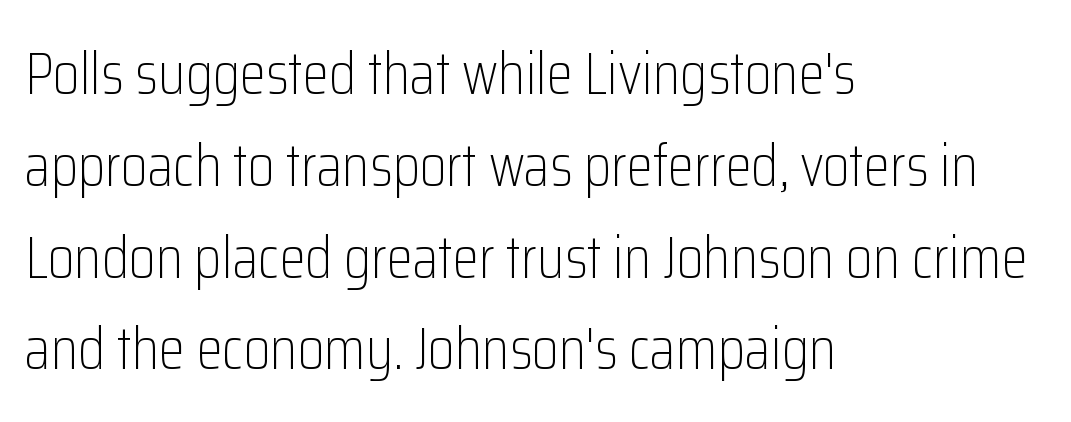
Spacing verdict: proportional, widths tailored to each character. The vertical gap from one line to the next is medium. These lines stack with their left ends in a neat column. The lettering holds an erect, upright posture throughout. Note: no serifs on the glyphs. Words float on clear page, feet unadorned.
